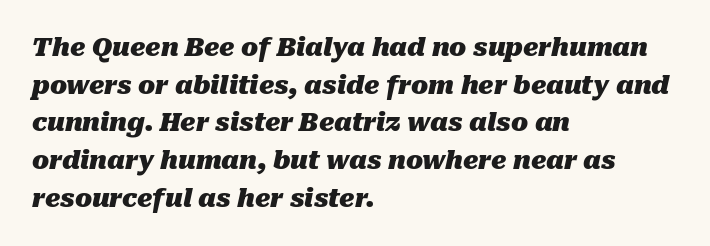
The image shows 25 px bold type, italic (leaning right); set left-aligned, normal line spacing (1.51x), normal letter spacing, not underlined.
